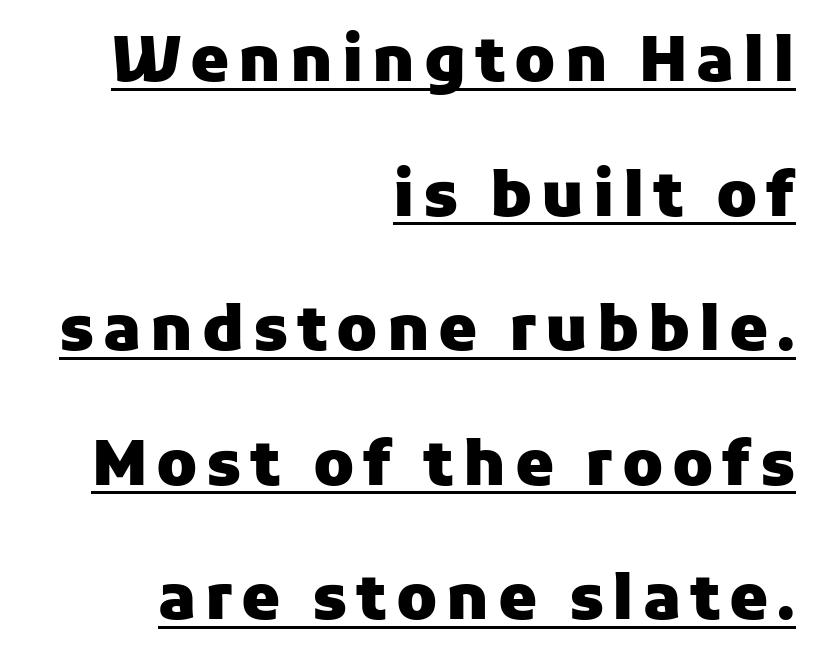
Q: Is the text bold? A: Yes.
Q: Is the text italic (slanted)? A: No, it is upright.
Q: Is the typeface a serif or a sans-serif typeface? A: Sans-serif.
Q: Is the text underlined? A: Yes.
Q: How is the paragraph aligned? A: Right-aligned.
Q: Is the spacing between lines tight, normal or loose? A: Loose.
Q: Width (condensed, normal, or wide)? A: Normal.
Q: Stroke contrast? A: Low.
Q: x-height? A: Medium.
Q: Monospaced? A: No.
